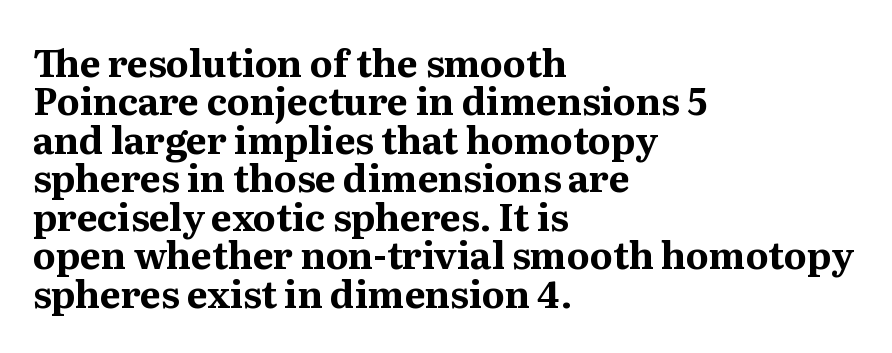
Has an underline been added? It has not. These lines keep a tight, regular rhythm from letter to letter. Regarding leading, the lines here are crowded together. Set as a true bold cut, around the 700 mark. Casual observation: everything's shoved over to the left.
